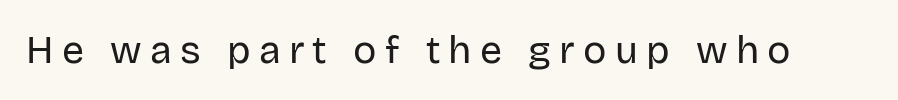
Q: Is the text bold? A: No.
Q: Is the text italic (slanted)? A: No, it is upright.
Q: Is the typeface a serif or a sans-serif typeface? A: Sans-serif.
Q: Is the text underlined? A: No.
Q: Is the spacing between letters normal or unusually wide? A: Unusually wide.
Q: Width (condensed, normal, or wide)? A: Normal.
Q: Stroke contrast? A: Low.
Q: x-height? A: Large.
Q: Monospaced? A: No.
